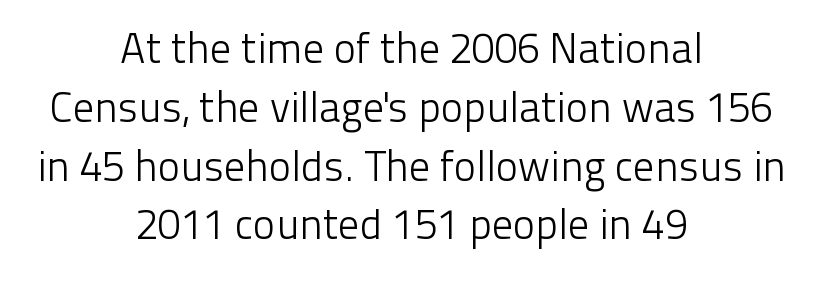
{"serif": "no", "italic": "no", "bold": "no", "weight": "light", "width": "normal", "stroke_contrast": "low", "x_height": "medium", "monospaced": "no", "underline": "no", "align": "center", "line_spacing": "normal", "line_spacing_ratio": 1.4, "letter_spacing": "normal", "letter_spacing_em": 0.0, "glyph_px": 42}
